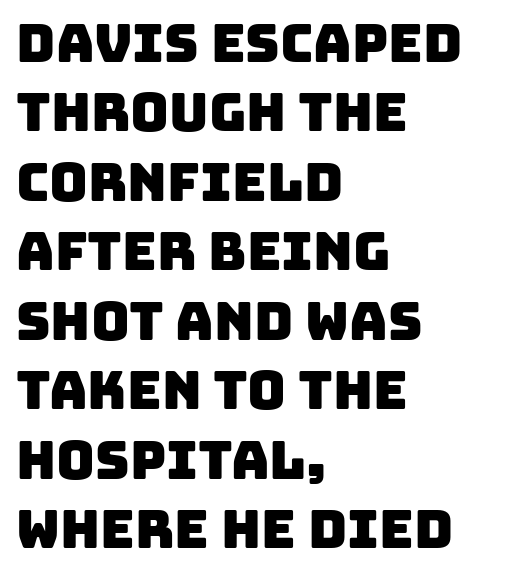
To sum up the face: it is a sans, with no serifs. A classic flush-left, rag-right setting is used for this passage. A normal amount of white space separates one row of letters from the next. Has an underline been added? It has not. The face used here is proportionally spaced, like ordinary book or web type.
